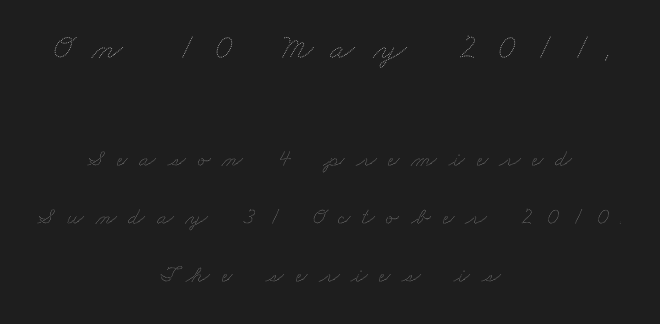
Unmarked baselines from the first word to the last. Regarding leading, the lines here are spaced well apart. Looks like regular typesetting: each glyph gets only the width it needs. The text block is weighted toward neither margin, spreading evenly from the middle.
